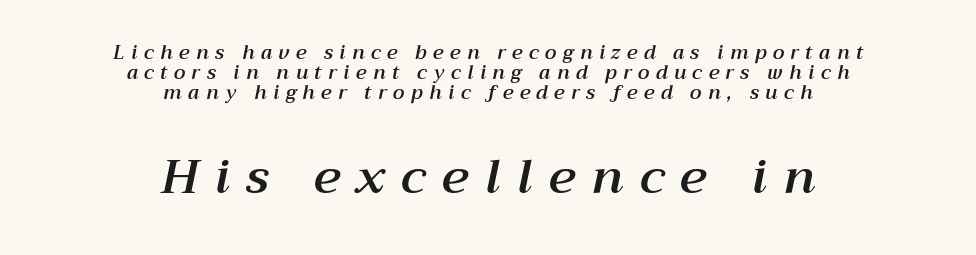
Q: Is the text italic (slanted)? A: Yes, it leans right by about 12 degrees.
Q: Is the text underlined? A: No.
Q: How is the paragraph aligned? A: Centered.
Q: Is the spacing between letters normal or unusually wide? A: Unusually wide.
Q: Is the spacing between lines tight, normal or loose? A: Tight.
Q: Which block of text is set in a larger size, the first (top) or the second (bottom)? A: The second (bottom) one.
Q: Width (condensed, normal, or wide)? A: Normal.
Q: Stroke contrast? A: Medium.
Q: x-height? A: Medium.
Q: Monospaced? A: No.
